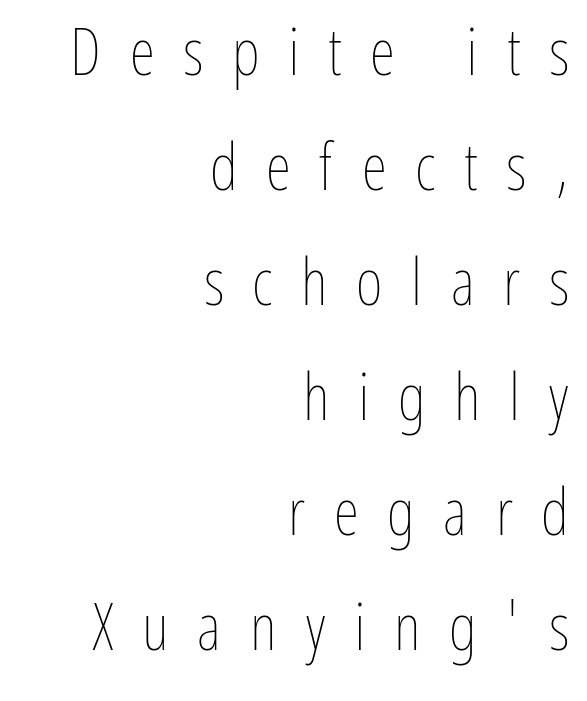
Q: Is the text bold? A: No.
Q: Is the text italic (slanted)? A: No, it is upright.
Q: Is the text underlined? A: No.
Q: How is the paragraph aligned? A: Right-aligned.
Q: Is the spacing between letters normal or unusually wide? A: Unusually wide.
Q: Width (condensed, normal, or wide)? A: Condensed.
Q: Stroke contrast? A: Low.
Q: x-height? A: Medium.
Q: Monospaced? A: No.
